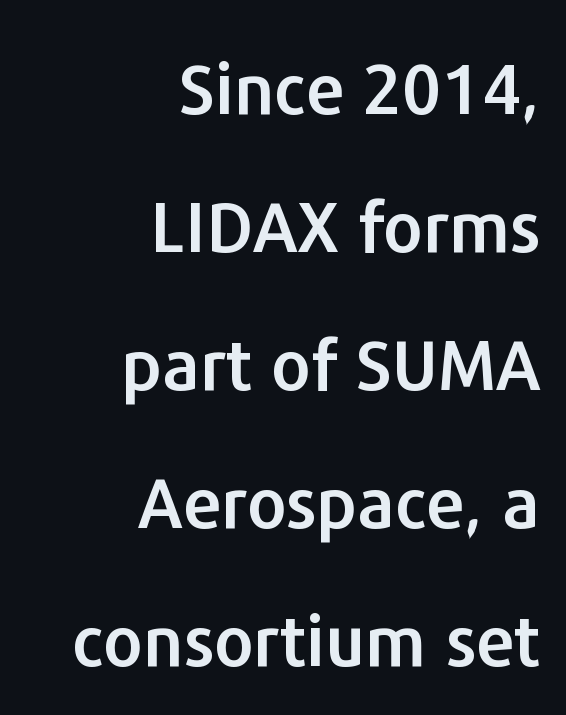
{"serif": "no", "italic": "no", "width": "normal", "stroke_contrast": "low", "x_height": "medium", "monospaced": "no", "underline": "no", "align": "right", "line_spacing": "loose", "line_spacing_ratio": 1.97, "letter_spacing": "normal", "letter_spacing_em": 0.0, "glyph_px": 70}
